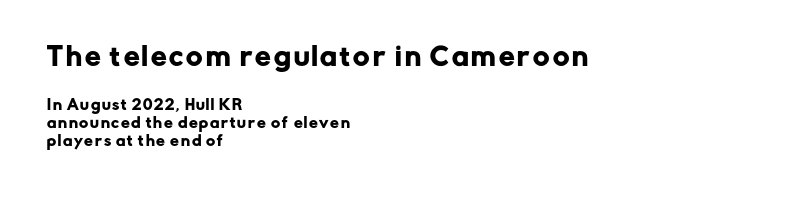
{"italic": "no", "underline": "no", "align": "left", "line_spacing": "normal", "line_spacing_ratio": 1.28, "larger_block": "first", "size_ratio": 1.79, "glyph_px": 25}
